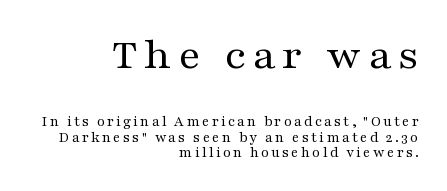
Scale decreases going downward across the two blocks. Glance below the letters and you will spot only blank space. Caption: face not bold, strokes unweighted. You can tell it's not italic because the verticals are truly vertical. Tightly led — the rows are bunched.
